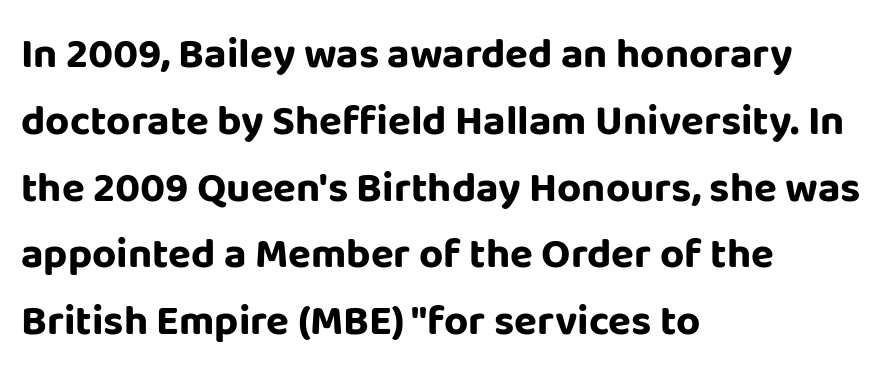
Glance below the letters and you will spot only blank space. Caption: standard tracking, unaltered. The lines sit at an ordinary, default distance from one another. Check where the strokes stop: nothing finishes them off — pure sans. Heft: maximum for text — a bold.
